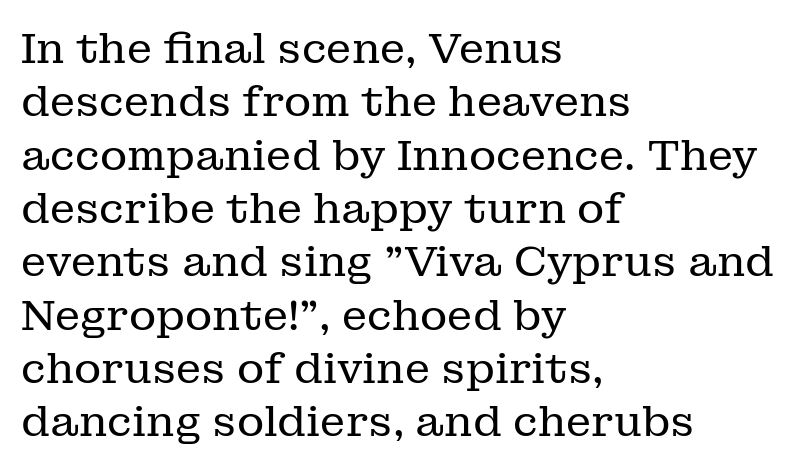
{"serif": "yes", "italic": "no", "bold": "no", "weight": "regular", "width": "normal", "stroke_contrast": "low", "x_height": "medium", "monospaced": "no", "underline": "no", "align": "left", "line_spacing": "normal", "line_spacing_ratio": 1.27, "letter_spacing": "normal", "letter_spacing_em": 0.0, "glyph_px": 42}
